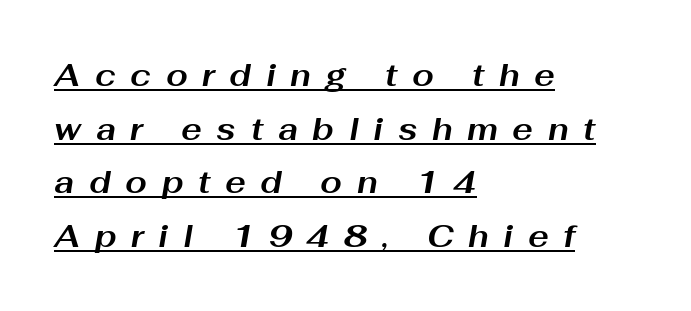
The image shows 31 px bold, wide type, italic (leaning right); set left-aligned, line spacing 1.73x, unusually wide letter spacing (+0.47 em), underlined; medium stroke contrast and a medium x-height.
